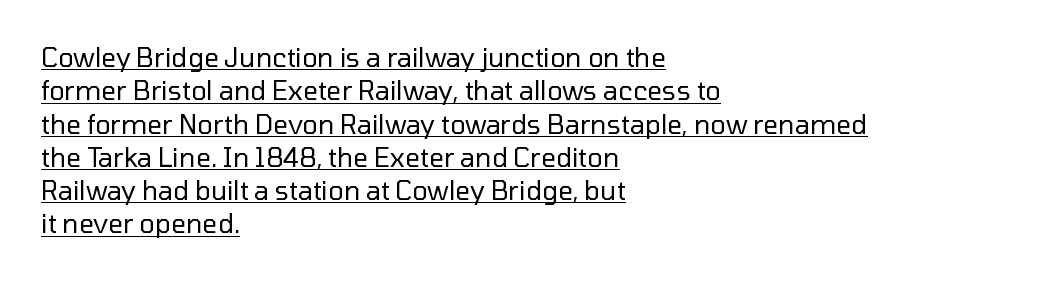
Characters follow at the spacing the type designer built in. Notice how a bar underscores the lettering throughout. The font's upright variant was chosen for this text. Line spacing here is normal. The passage shown is not bold in any degree.
